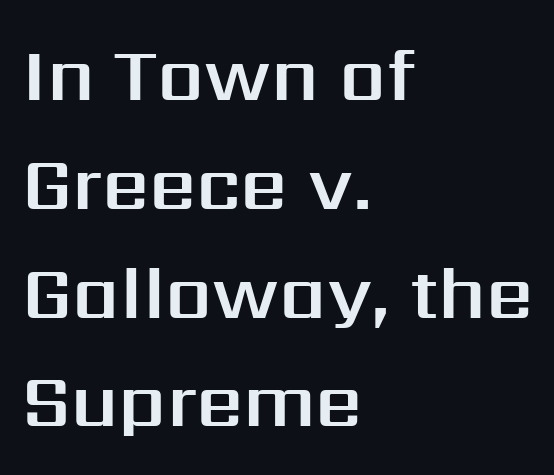
Q: Is the text italic (slanted)? A: No, it is upright.
Q: Is the typeface a serif or a sans-serif typeface? A: Sans-serif.
Q: Is the text underlined? A: No.
Q: How is the paragraph aligned? A: Left-aligned.
Q: Is the spacing between letters normal or unusually wide? A: Normal.
Q: Is the spacing between lines tight, normal or loose? A: Normal.
Q: Width (condensed, normal, or wide)? A: Normal.
Q: Stroke contrast? A: Medium.
Q: x-height? A: Medium.
Q: Monospaced? A: No.
